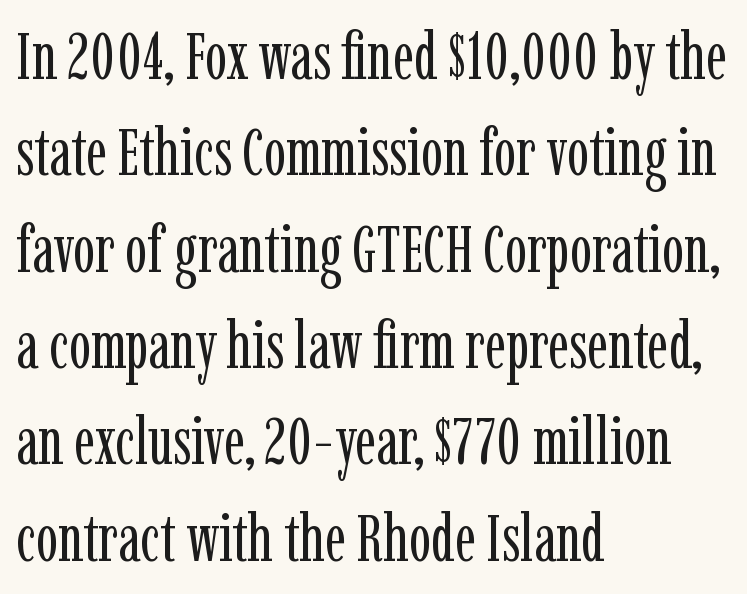
Q: Is the text bold? A: No.
Q: Is the text italic (slanted)? A: No, it is upright.
Q: Is the typeface a serif or a sans-serif typeface? A: Serif.
Q: Is the text underlined? A: No.
Q: How is the paragraph aligned? A: Left-aligned.
Q: Is the spacing between letters normal or unusually wide? A: Normal.
Q: Is the spacing between lines tight, normal or loose? A: Normal.
Q: Width (condensed, normal, or wide)? A: Condensed.
Q: Stroke contrast? A: Low.
Q: x-height? A: Medium.
Q: Monospaced? A: No.
